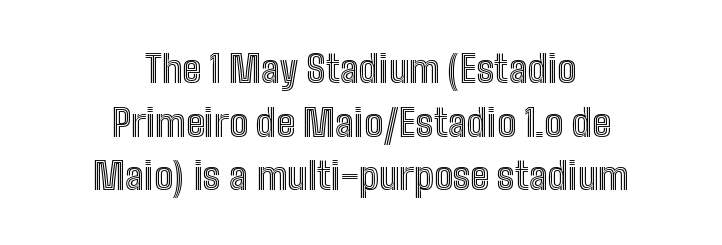
{"italic": "no", "width": "condensed", "x_height": "medium", "monospaced": "no", "underline": "no", "align": "center", "line_spacing": "normal", "line_spacing_ratio": 1.41, "letter_spacing": "normal", "letter_spacing_em": 0.0, "glyph_px": 38}
